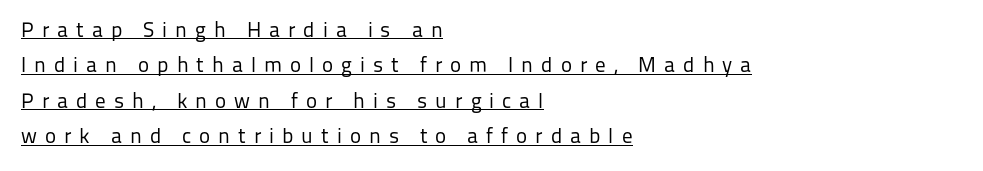
Q: Is the text bold? A: No.
Q: Is the text italic (slanted)? A: No, it is upright.
Q: Is the text underlined? A: Yes.
Q: How is the paragraph aligned? A: Left-aligned.
Q: Is the spacing between letters normal or unusually wide? A: Unusually wide.
Q: Is the spacing between lines tight, normal or loose? A: Normal.
